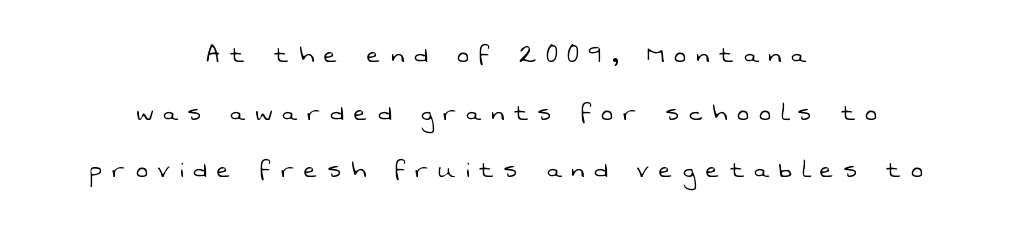
{"serif": "no", "bold": "no", "weight": "light", "width": "normal", "stroke_contrast": "low", "x_height": "medium", "monospaced": "no", "underline": "no", "align": "center", "line_spacing": "loose", "line_spacing_ratio": 1.99, "letter_spacing": "wide", "letter_spacing_em": 0.35, "glyph_px": 29}
